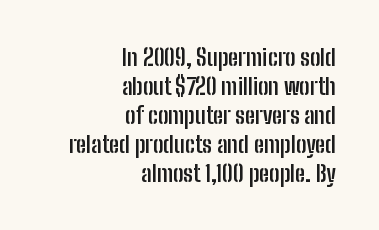
Q: Is the text bold? A: Yes.
Q: Is the text italic (slanted)? A: No, it is upright.
Q: Is the text underlined? A: No.
Q: How is the paragraph aligned? A: Right-aligned.
Q: Is the spacing between letters normal or unusually wide? A: Normal.
Q: Is the spacing between lines tight, normal or loose? A: Normal.
